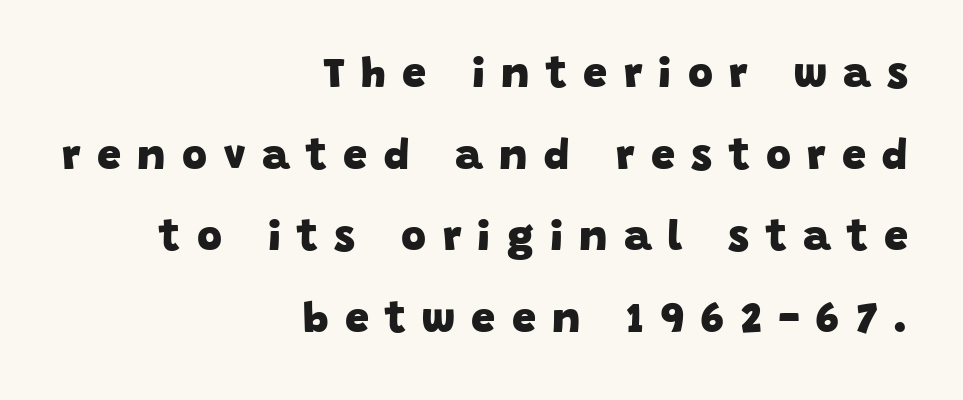
Q: Is the text bold? A: Yes.
Q: Is the typeface a serif or a sans-serif typeface? A: Sans-serif.
Q: Is the text underlined? A: No.
Q: How is the paragraph aligned? A: Right-aligned.
Q: Is the spacing between letters normal or unusually wide? A: Unusually wide.
Q: Is the spacing between lines tight, normal or loose? A: Loose.
Q: Width (condensed, normal, or wide)? A: Normal.
Q: Stroke contrast? A: Low.
Q: x-height? A: Large.
Q: Monospaced? A: No.
